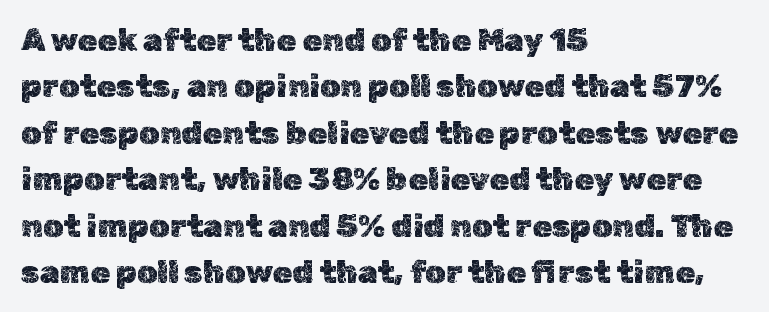
Q: Is the text italic (slanted)? A: No, it is upright.
Q: Is the text underlined? A: No.
Q: How is the paragraph aligned? A: Left-aligned.
Q: Is the spacing between letters normal or unusually wide? A: Normal.
Q: Is the spacing between lines tight, normal or loose? A: Normal.
Q: Width (condensed, normal, or wide)? A: Normal.
Q: x-height? A: Medium.
Q: Monospaced? A: No.
